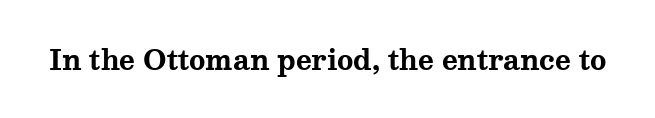
The image shows 27 px bold type, upright; set normal letter spacing, not underlined.
